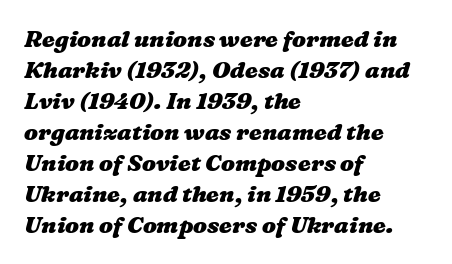
{"bold": "yes", "underline": "no", "align": "left", "line_spacing": "normal", "line_spacing_ratio": 1.35, "letter_spacing": "normal", "letter_spacing_em": 0.0, "glyph_px": 23}
